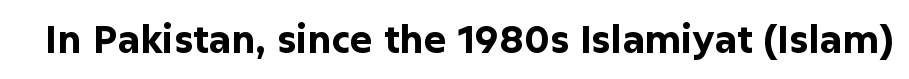
The text was rendered using a sans face with plain stroke endings. A typesetter would call this zero additional tracking. If you drew a line through each stem, it would be perfectly vertical. The rendering uses a bold face; every stroke is thick and dark. Descender tails drop into unmarked territory.
